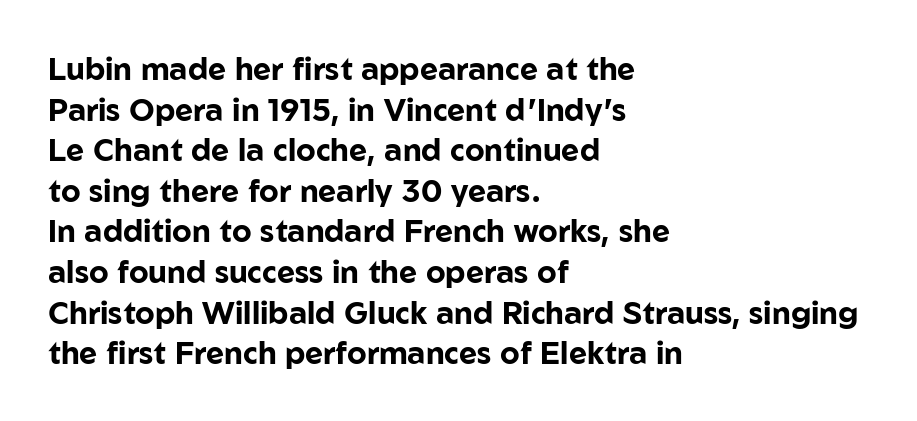
The face used here is proportionally spaced, like ordinary book or web type. Typesetter's note: full bold, strokes at maximum text heaviness. This is the regular roman posture of the typeface. The lines in this sample share a left origin and differ only in where they stop.
